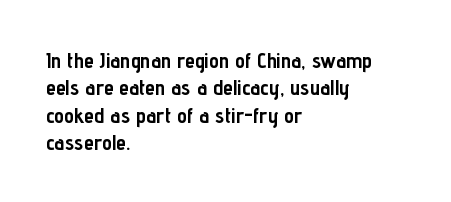
The image shows 22 px bold type, upright; set left-aligned, line spacing 1.24x, normal letter spacing, not underlined.
